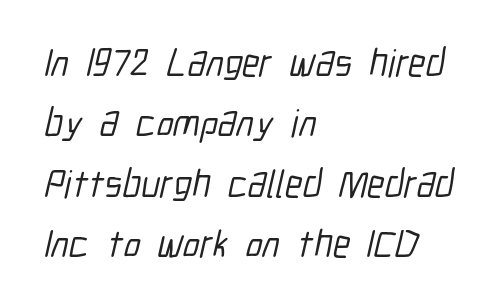
The paragraph has a hard left edge and a soft right edge. Any mark beneath the type? The region is blank. The gaps between neighbouring characters are ordinary and unremarkable. You could not count columns in this text — the font is proportionally spaced. The glyphs in this specimen are sans serif. Whoever set this chose a conventional vertical rhythm.
